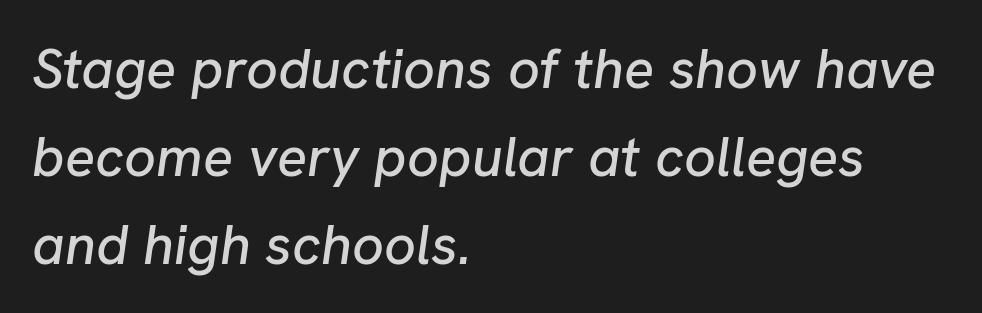
Q: Is the text italic (slanted)? A: Yes, it leans right by about 8 degrees.
Q: Is the text underlined? A: No.
Q: How is the paragraph aligned? A: Left-aligned.
Q: Is the spacing between letters normal or unusually wide? A: Normal.
Q: Is the spacing between lines tight, normal or loose? A: Normal.
Q: Width (condensed, normal, or wide)? A: Normal.
Q: Stroke contrast? A: Low.
Q: x-height? A: Medium.
Q: Monospaced? A: No.
